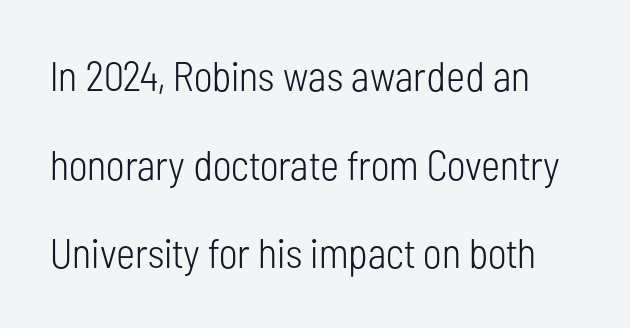
Q: Is the text bold? A: No.
Q: Is the text italic (slanted)? A: No, it is upright.
Q: Is the typeface a serif or a sans-serif typeface? A: Sans-serif.
Q: Is the text underlined? A: No.
Q: Is the spacing between letters normal or unusually wide? A: Normal.
Q: Is the spacing between lines tight, normal or loose? A: Loose.
Q: Width (condensed, normal, or wide)? A: Condensed.
Q: Stroke contrast? A: Low.
Q: x-height? A: Medium.
Q: Monospaced? A: No.
